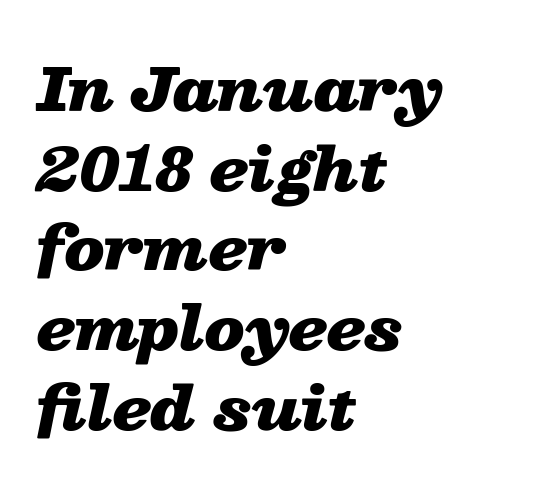
{"italic": "yes", "lean": "right", "slant_degrees": 13, "bold": "yes", "weight": "heavy", "width": "wide", "stroke_contrast": "low", "x_height": "medium", "monospaced": "no", "underline": "no", "align": "left", "line_spacing": "normal", "line_spacing_ratio": 1.35, "letter_spacing": "normal", "letter_spacing_em": 0.0, "glyph_px": 59}
